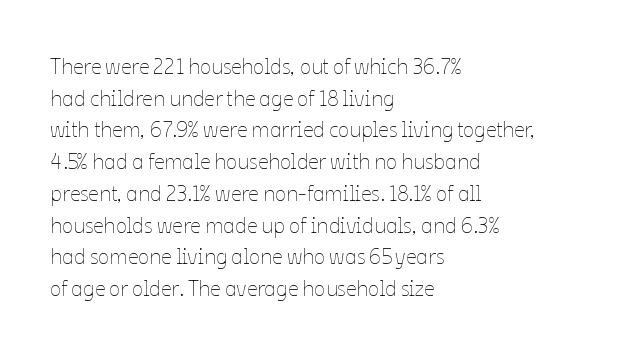
Q: Is the text bold? A: No.
Q: Is the text italic (slanted)? A: No, it is upright.
Q: Is the text underlined? A: No.
Q: How is the paragraph aligned? A: Left-aligned.
Q: Is the spacing between letters normal or unusually wide? A: Normal.
Q: Is the spacing between lines tight, normal or loose? A: Normal.
